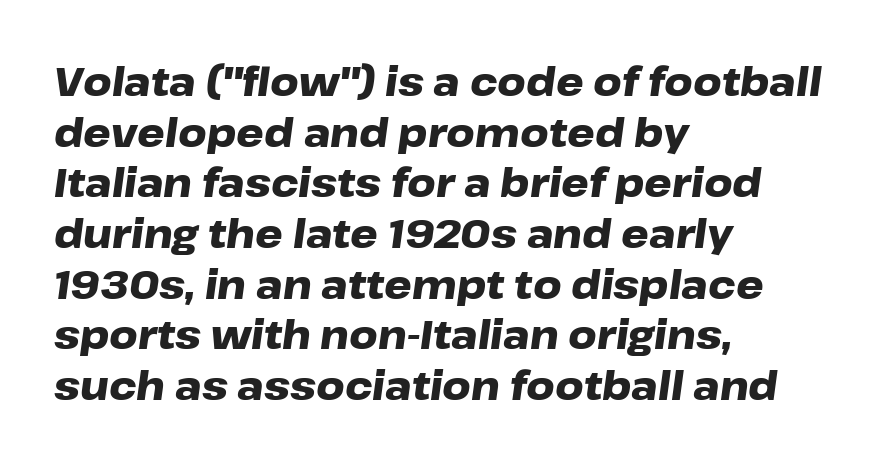
The image shows 39 px heavy, wide type, italic (leaning right); set left-aligned, normal line spacing (1.3x), normal letter spacing, not underlined; low stroke contrast and a medium x-height.
